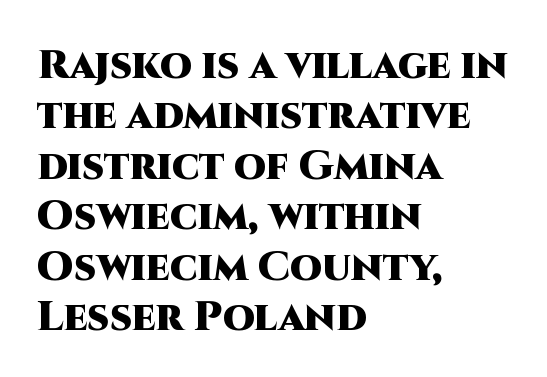
Q: Is the text bold? A: Yes.
Q: Is the text italic (slanted)? A: No, it is upright.
Q: Is the typeface a serif or a sans-serif typeface? A: Sans-serif.
Q: Is the text underlined? A: No.
Q: How is the paragraph aligned? A: Left-aligned.
Q: Is the spacing between letters normal or unusually wide? A: Normal.
Q: Width (condensed, normal, or wide)? A: Normal.
Q: Stroke contrast? A: High.
Q: x-height? A: Large.
Q: Monospaced? A: No.
